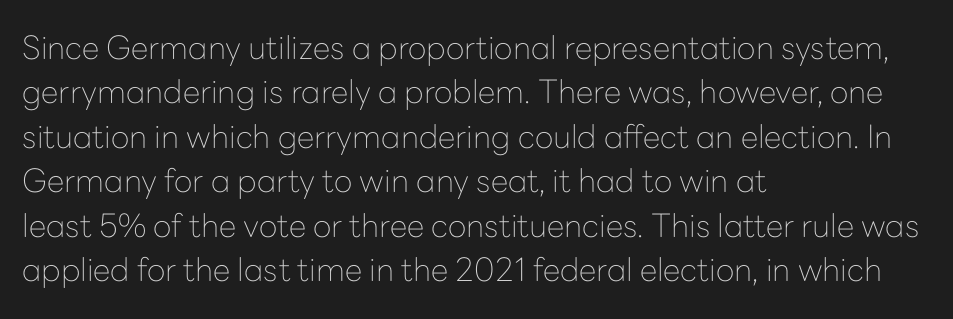
Each row of text sits above clean, open space. The face used here is proportionally spaced, like ordinary book or web type. The lettering holds an erect, upright posture throughout. Observe the ordinary spacing: letters are neighbours, not strangers. Is the block centered? No — it sits flush against the left margin. The font family rendered here belongs to the sans-serif group.
